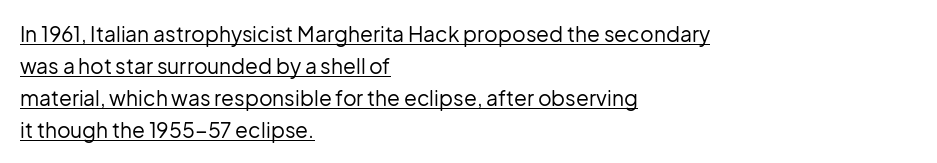
Q: Is the text bold? A: No.
Q: Is the text italic (slanted)? A: No, it is upright.
Q: Is the text underlined? A: Yes.
Q: How is the paragraph aligned? A: Left-aligned.
Q: Is the spacing between letters normal or unusually wide? A: Normal.
Q: Is the spacing between lines tight, normal or loose? A: Normal.
